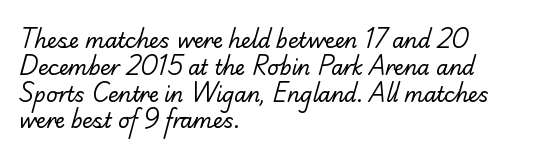
Type without underlining. A normal amount of white space separates one row of letters from the next. Horizontal alignment here is leftward, the default for most running prose. Inter-character spacing is left at the font's built-in metrics.
